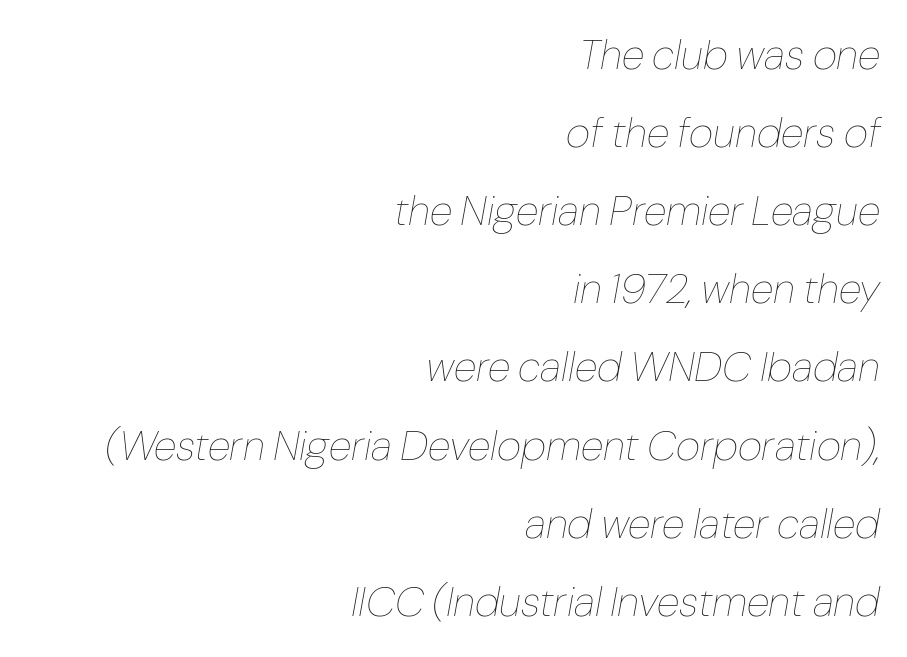
The image shows 42 px thin type, italic (leaning right); set right-aligned, line spacing 1.86x, normal letter spacing, not underlined; low stroke contrast and a medium x-height.
